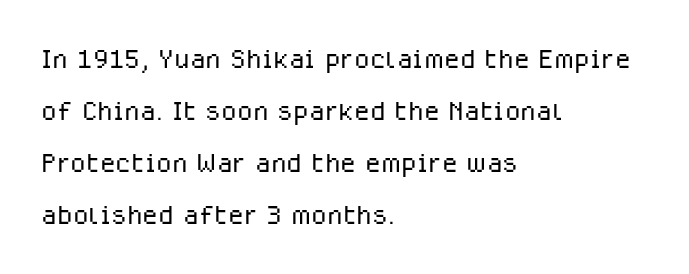
Compared with typical paragraphs, the rows here are spaced about the same. Think standard paragraph weight, or any step lighter than that. The rendering keeps characters at their native spacing. The paragraph shown leans on its left margin.
